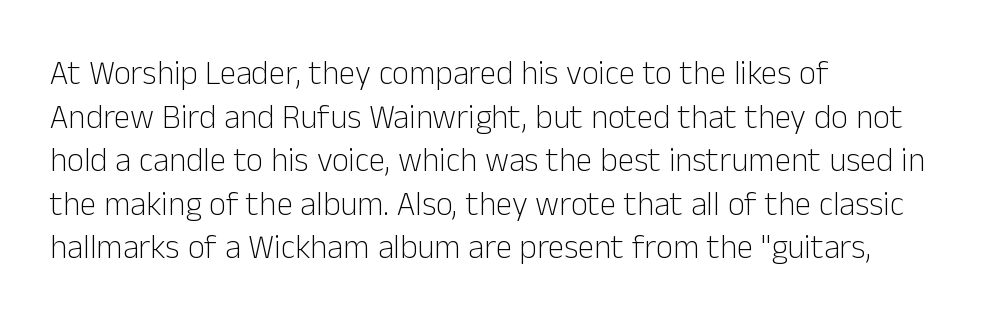
Q: Is the text bold? A: No.
Q: Is the text italic (slanted)? A: No, it is upright.
Q: Is the typeface a serif or a sans-serif typeface? A: Sans-serif.
Q: Is the text underlined? A: No.
Q: How is the paragraph aligned? A: Left-aligned.
Q: Is the spacing between letters normal or unusually wide? A: Normal.
Q: Is the spacing between lines tight, normal or loose? A: Normal.
Q: Width (condensed, normal, or wide)? A: Normal.
Q: Stroke contrast? A: Low.
Q: x-height? A: Medium.
Q: Monospaced? A: No.
